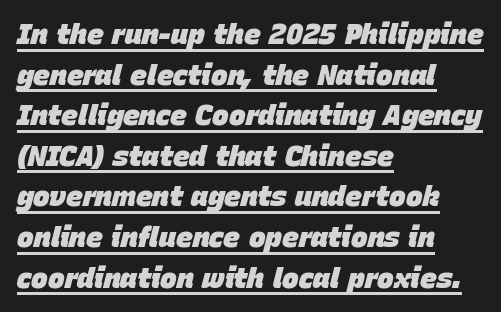
The glyphs look as if they've been sheared to an angle. The passage shown is typed in a proportional face where columns would drift. The rendering uses a bold face; every stroke is thick and dark. One-word summary of the alignment: left. This sample uses plain, unmodified letter spacing. Quick note: underline on.
